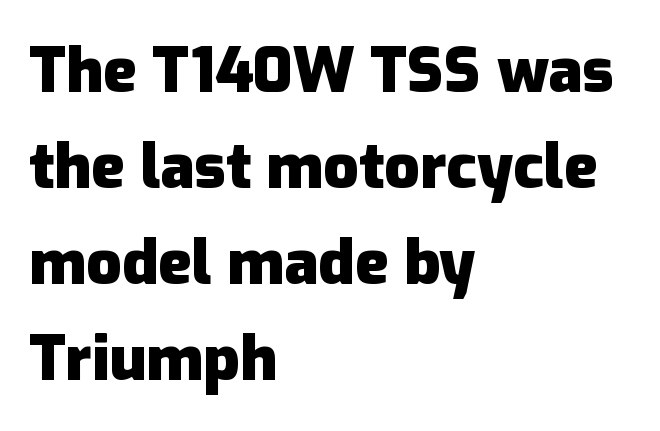
Q: Is the text bold? A: Yes.
Q: Is the text italic (slanted)? A: No, it is upright.
Q: Is the typeface a serif or a sans-serif typeface? A: Sans-serif.
Q: Is the text underlined? A: No.
Q: How is the paragraph aligned? A: Left-aligned.
Q: Is the spacing between letters normal or unusually wide? A: Normal.
Q: Is the spacing between lines tight, normal or loose? A: Normal.
Q: Width (condensed, normal, or wide)? A: Normal.
Q: Stroke contrast? A: Low.
Q: x-height? A: Medium.
Q: Monospaced? A: No.
